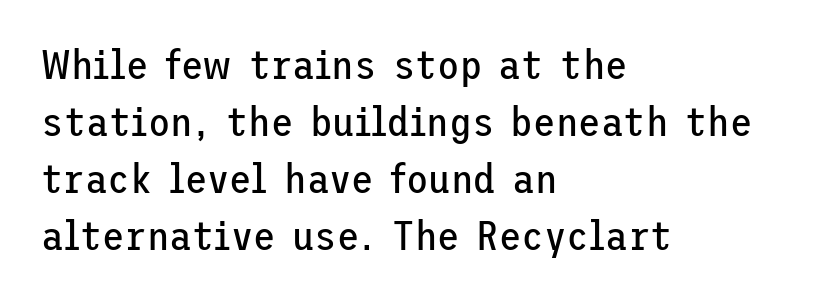
Leading matches the norm, producing a regular column. Observe the ordinary spacing: letters are neighbours, not strangers. The lettering holds an erect, upright posture throughout. These glyphs show unthickened strokes, regular width or finer.
